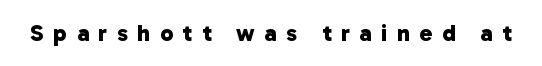
{"bold": "yes", "underline": "no", "letter_spacing": "wide", "letter_spacing_em": 0.39, "glyph_px": 24}
